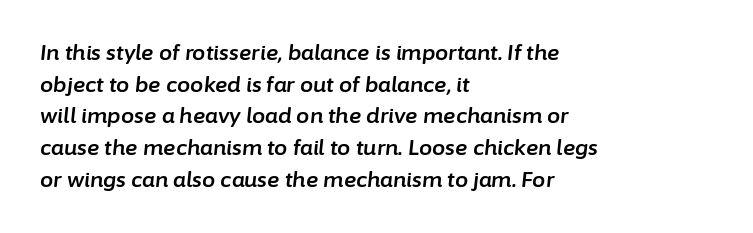
{"italic": "yes", "lean": "right", "slant_degrees": 6, "underline": "no", "align": "left", "line_spacing": "normal", "line_spacing_ratio": 1.51, "letter_spacing": "normal", "letter_spacing_em": 0.0, "glyph_px": 21}
